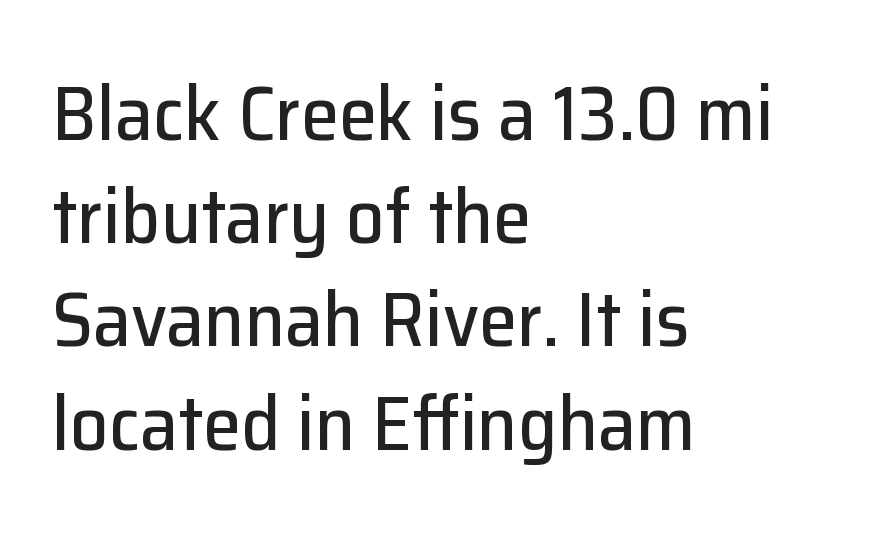
Observe the absence of serifs on each vertical stroke in this sample. Looks like regular typesetting: each glyph gets only the width it needs. Horizontal bands of white between lines are of average thickness. Ascenders rise straight up at ninety degrees.
